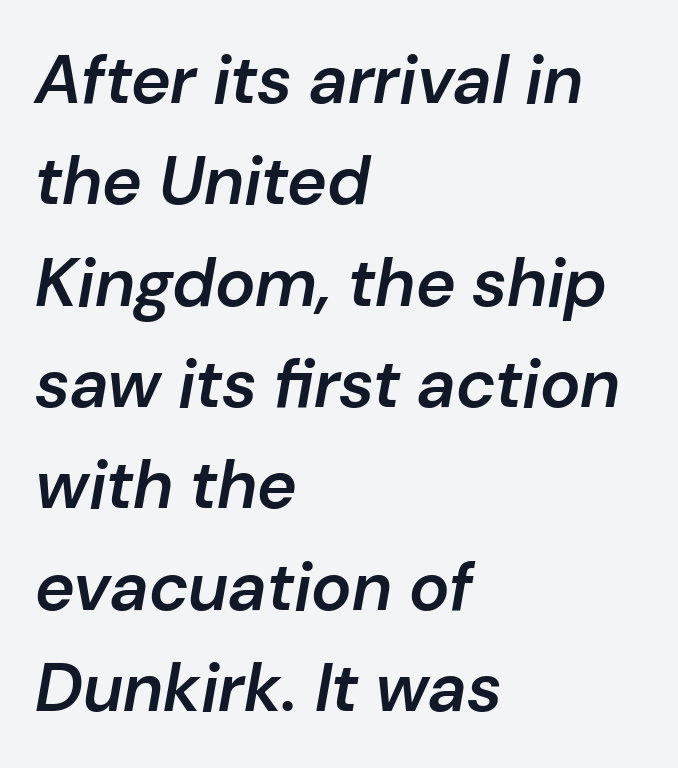
The image shows 68 px semibold type, italic (leaning right); set left-aligned, normal line spacing (1.49x), normal letter spacing, not underlined; low stroke contrast and a medium x-height.
